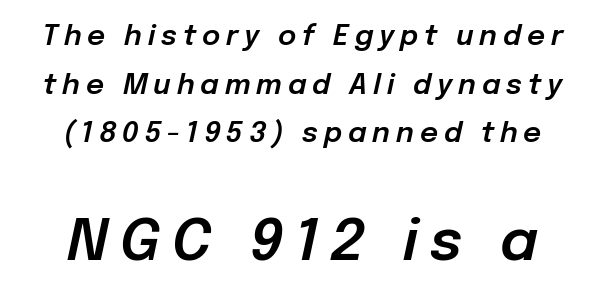
Typesetter's note — lower block bumped up in size, upper block left smaller. Note the varied advance widths — an 'i' is clearly narrower than an 'm'. Descenders hang freely into open space. You could only call the tracking loose — the letters float apart.
